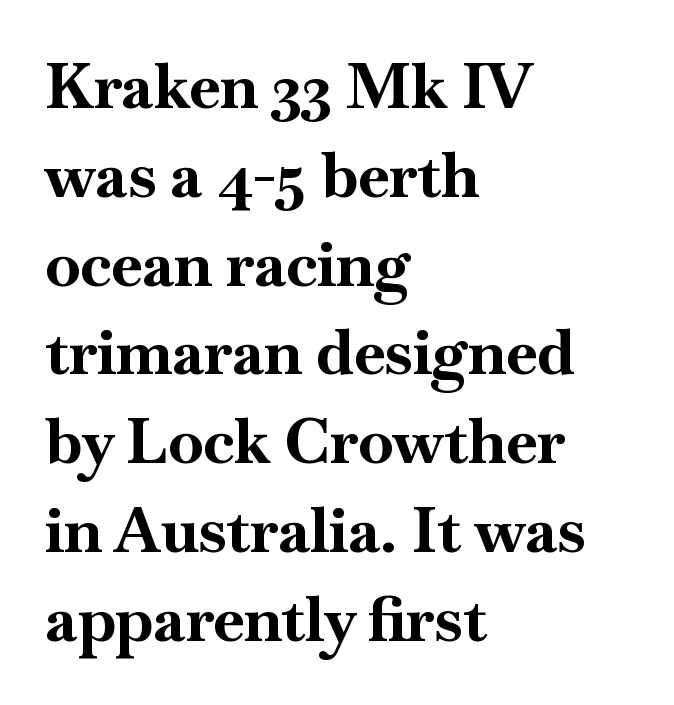
{"serif": "yes", "italic": "no", "bold": "yes", "weight": "bold", "width": "normal", "stroke_contrast": "high", "x_height": "small", "monospaced": "no", "underline": "no", "align": "left", "line_spacing": "normal", "line_spacing_ratio": 1.41, "letter_spacing": "normal", "letter_spacing_em": 0.0, "glyph_px": 63}
